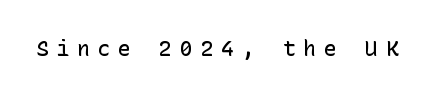
Q: Is the text bold? A: Semi-bold.
Q: Is the text italic (slanted)? A: No, it is upright.
Q: Is the text underlined? A: No.
Q: Is the spacing between letters normal or unusually wide? A: Unusually wide.
